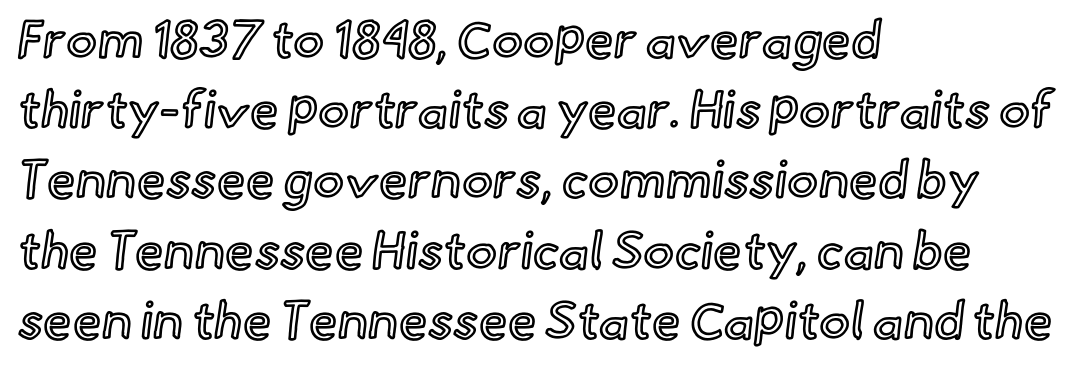
{"width": "normal", "x_height": "small", "monospaced": "no", "underline": "no", "align": "left", "line_spacing": "normal", "line_spacing_ratio": 1.35, "letter_spacing": "normal", "letter_spacing_em": 0.0, "glyph_px": 52}
